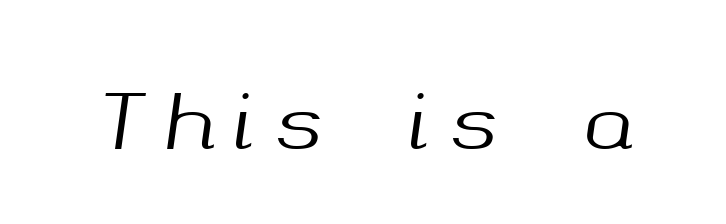
A typesetter would mark this as italic. What stands out about the letter spacing? Its width — letters are far apart. No word sits above an underline. The rendering uses natural spacing where letterforms have individual widths.
